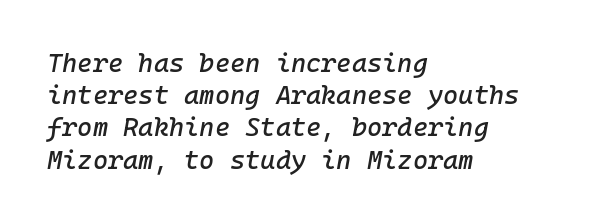
The image shows 26 px text type, italic (leaning right); set left-aligned, line spacing 1.24x, normal letter spacing, not underlined.
